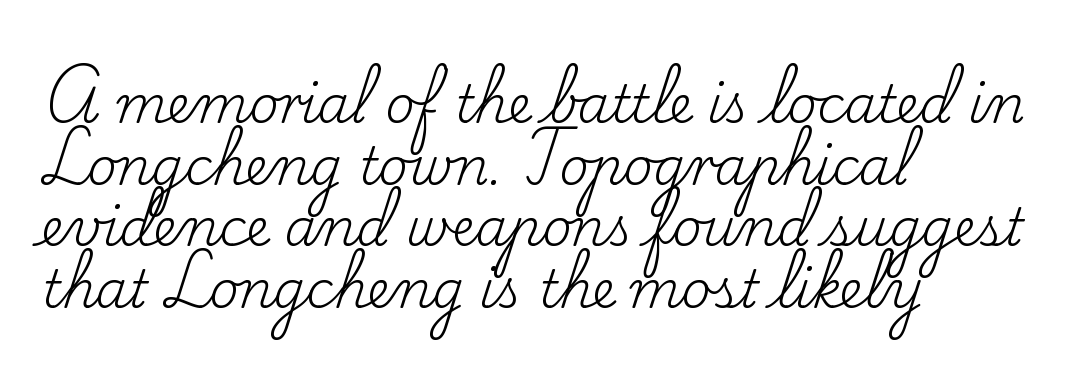
The image shows 51 px regular-weight serif type; set left-aligned, line spacing 1.21x, normal letter spacing, not underlined; low stroke contrast and a small x-height.
